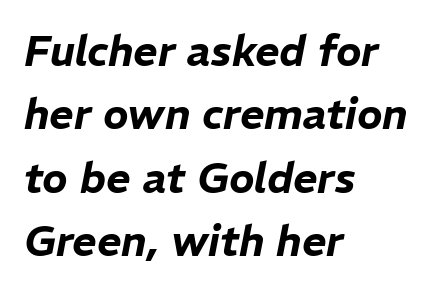
{"italic": "yes", "lean": "right", "slant_degrees": 11, "width": "normal", "stroke_contrast": "low", "x_height": "medium", "monospaced": "no", "underline": "no", "align": "left", "line_spacing": "normal", "line_spacing_ratio": 1.51, "letter_spacing": "normal", "letter_spacing_em": 0.0, "glyph_px": 42}
